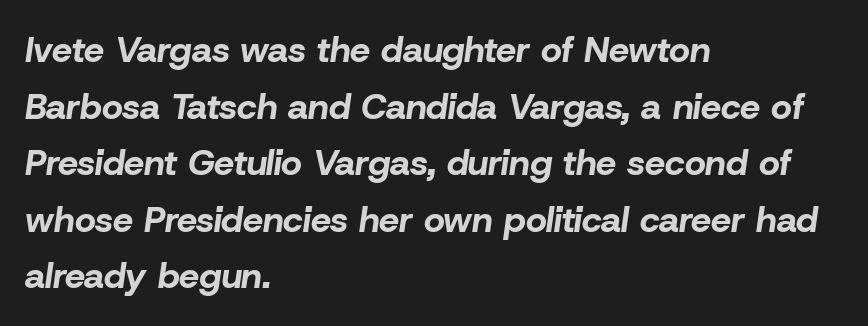
Q: Is the text bold? A: Yes.
Q: Is the text italic (slanted)? A: Yes, it leans right by about 8 degrees.
Q: Is the text underlined? A: No.
Q: How is the paragraph aligned? A: Left-aligned.
Q: Is the spacing between letters normal or unusually wide? A: Normal.
Q: Is the spacing between lines tight, normal or loose? A: Normal.
Q: Width (condensed, normal, or wide)? A: Normal.
Q: Stroke contrast? A: Low.
Q: x-height? A: Medium.
Q: Monospaced? A: No.
